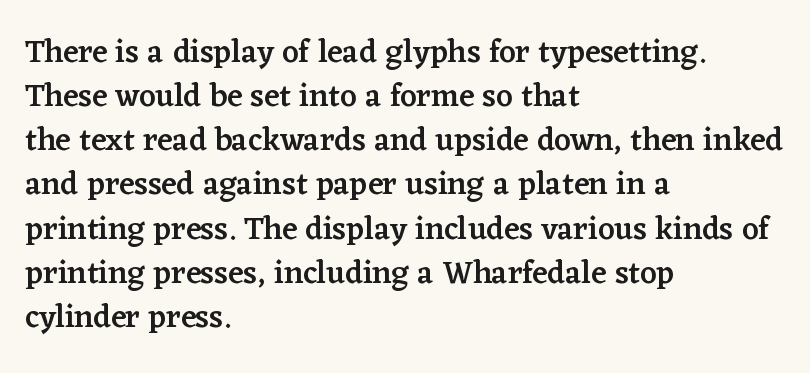
The ragged edge is on the right, which tells us the setting is flush left. Characters follow at the spacing the type designer built in. Style check: upright. Students, this is semibold: more ink than regular, less than bold.
